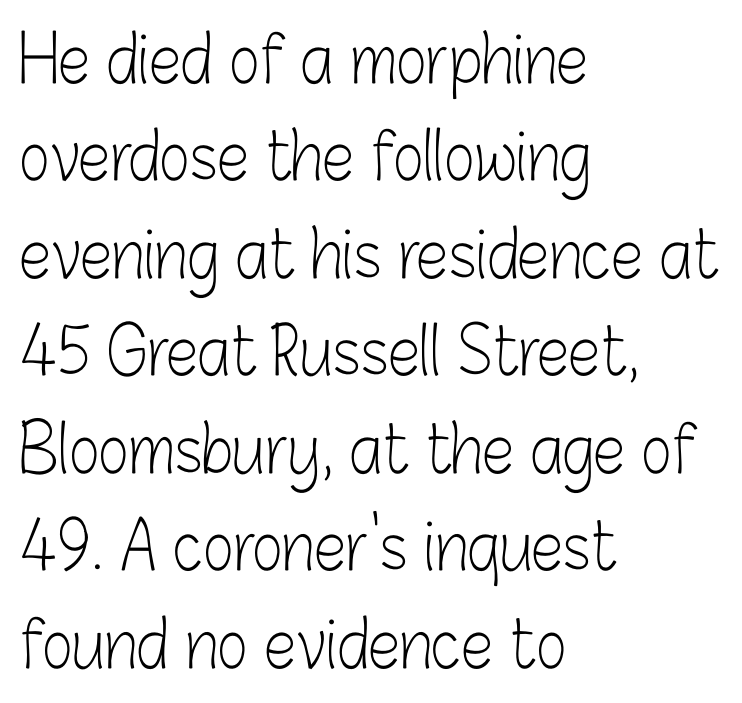
The image shows 65 px light, condensed sans-serif type, upright; set left-aligned, normal line spacing (1.5x), normal letter spacing, not underlined; low stroke contrast and a medium x-height.
